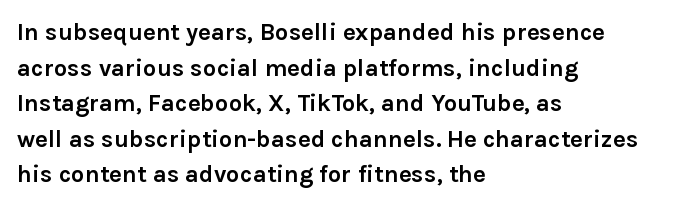
Its strokes are broad and dark, the hallmark of bold type. Short and long lines alike share a common starting point at left. Reading down the column, the eye jumps a familiar distance to each next line. Bare-footed words on every line.
